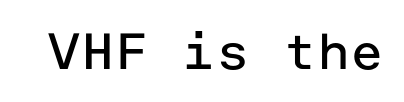
{"serif": "no", "italic": "no", "bold": "no", "weight": "regular", "width": "normal", "stroke_contrast": "low", "x_height": "medium", "underline": "no", "letter_spacing": "normal", "letter_spacing_em": 0.0, "glyph_px": 51}
